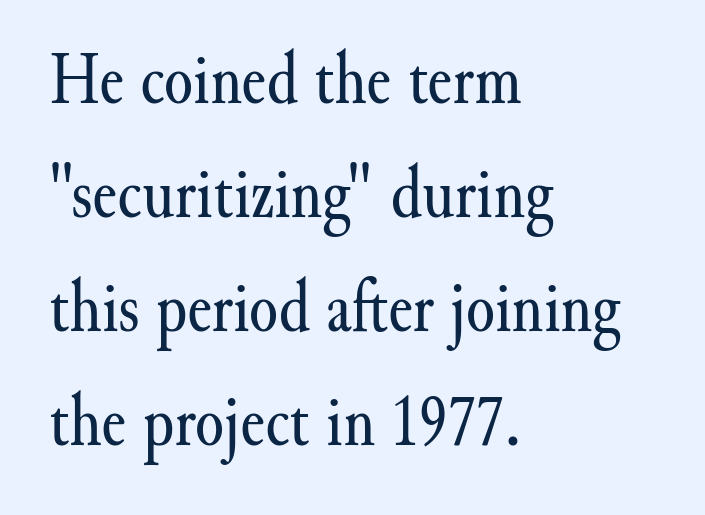
The image shows 74 px regular-weight serif type, upright; set left-aligned, normal line spacing (1.54x), normal letter spacing, not underlined; medium stroke contrast and a small x-height.
